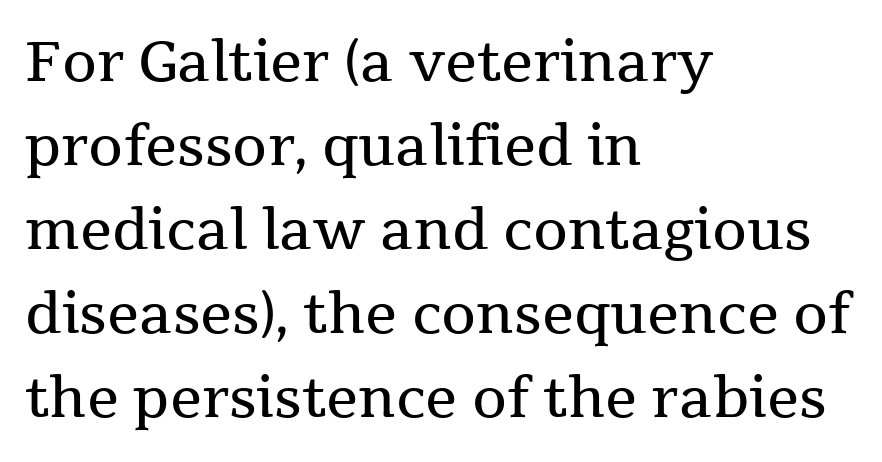
{"serif": "yes", "italic": "no", "bold": "no", "weight": "regular", "width": "normal", "stroke_contrast": "medium", "x_height": "medium", "monospaced": "no", "underline": "no", "align": "left", "line_spacing": "normal", "line_spacing_ratio": 1.5, "letter_spacing": "normal", "letter_spacing_em": 0.0, "glyph_px": 56}
